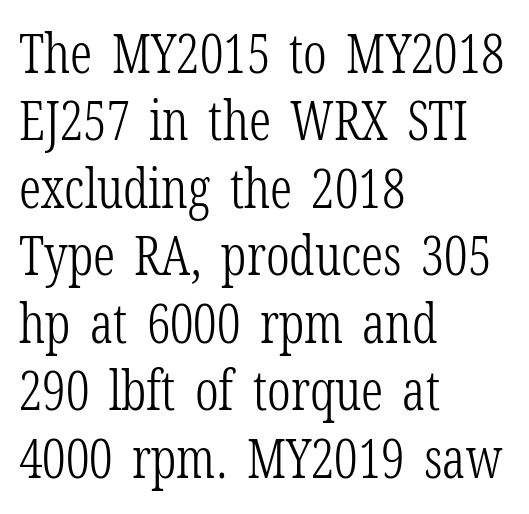
The image shows 54 px light, condensed serif type, upright; set left-aligned, normal line spacing (1.25x), normal letter spacing, not underlined; low stroke contrast and a medium x-height.
